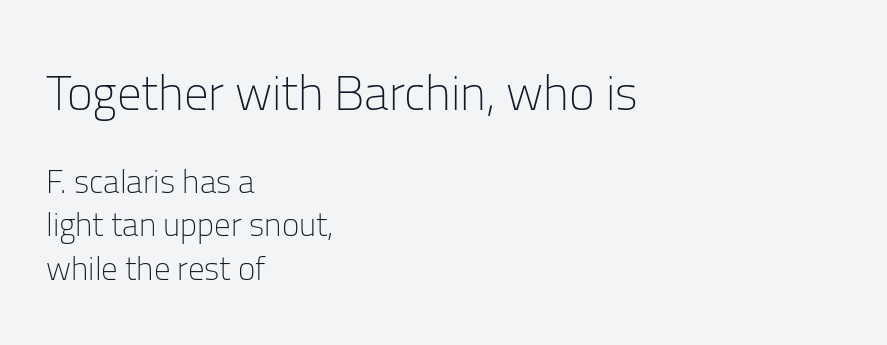
{"serif": "no", "italic": "no", "bold": "no", "weight": "light", "width": "normal", "stroke_contrast": "low", "x_height": "medium", "monospaced": "no", "underline": "no", "align": "left", "line_spacing": "normal", "line_spacing_ratio": 1.32, "letter_spacing": "normal", "letter_spacing_em": 0.0, "larger_block": "first", "size_ratio": 1.48, "glyph_px": 49}
